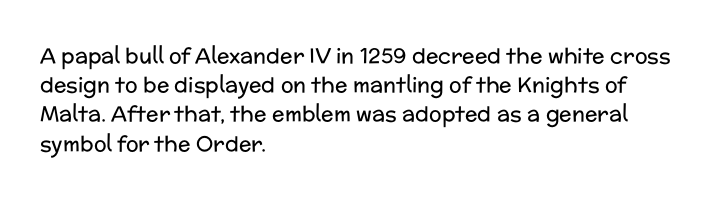
Tracking here is standard; glyphs follow each other at the usual distance. Heft: none added — not bold. These lines are set flush left with a ragged right edge. The letters stand straight up with perfectly vertical stems. Has an underline been added? It has not.
